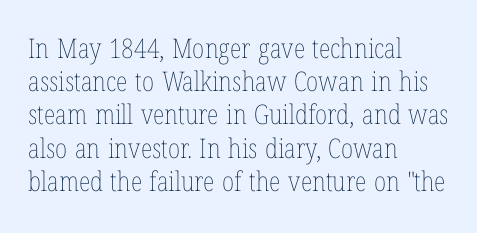
Q: Is the text bold? A: No.
Q: Is the text italic (slanted)? A: No, it is upright.
Q: Is the text underlined? A: No.
Q: How is the paragraph aligned? A: Left-aligned.
Q: Is the spacing between letters normal or unusually wide? A: Normal.
